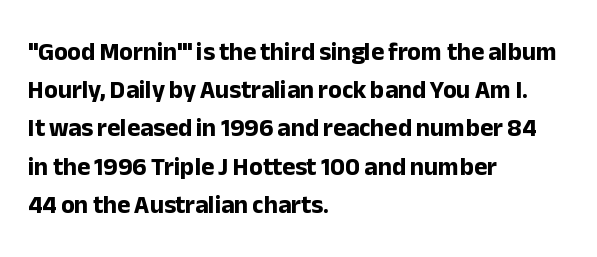
Lines of text with bare space underneath. Quick note: interline space is typical. The line texture is even and compact thanks to regular tracking. The letters stand straight up with perfectly vertical stems. I'd describe the lettering as bold — thick and assertive.
